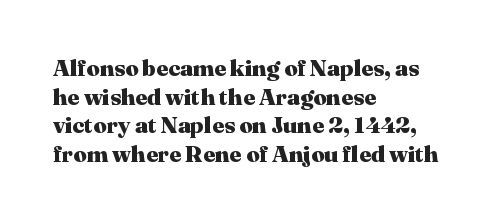
Q: Is the text bold? A: Yes.
Q: Is the text italic (slanted)? A: No, it is upright.
Q: Is the text underlined? A: No.
Q: How is the paragraph aligned? A: Left-aligned.
Q: Is the spacing between letters normal or unusually wide? A: Normal.
Q: Is the spacing between lines tight, normal or loose? A: Normal.
